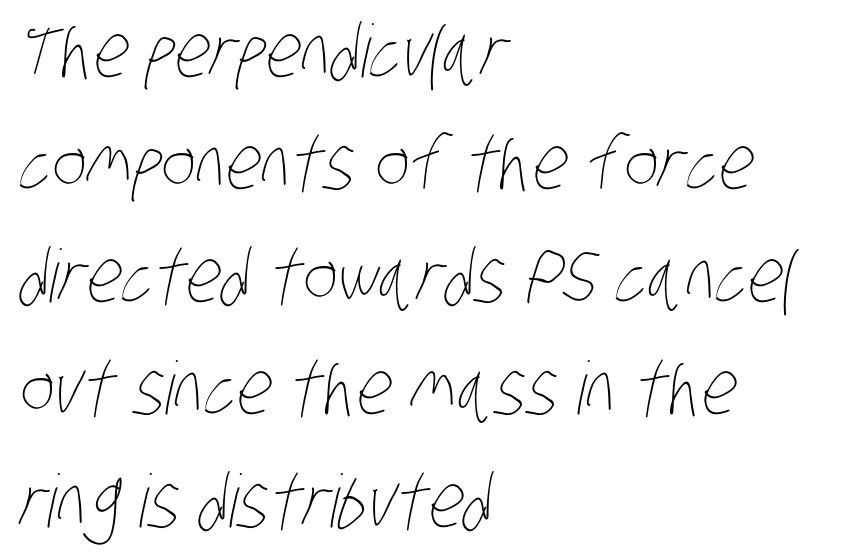
{"bold": "no", "weight": "thin", "width": "condensed", "stroke_contrast": "low", "x_height": "large", "monospaced": "no", "underline": "no", "align": "left", "line_spacing": "normal", "line_spacing_ratio": 1.54, "letter_spacing": "normal", "letter_spacing_em": 0.0, "glyph_px": 73}
